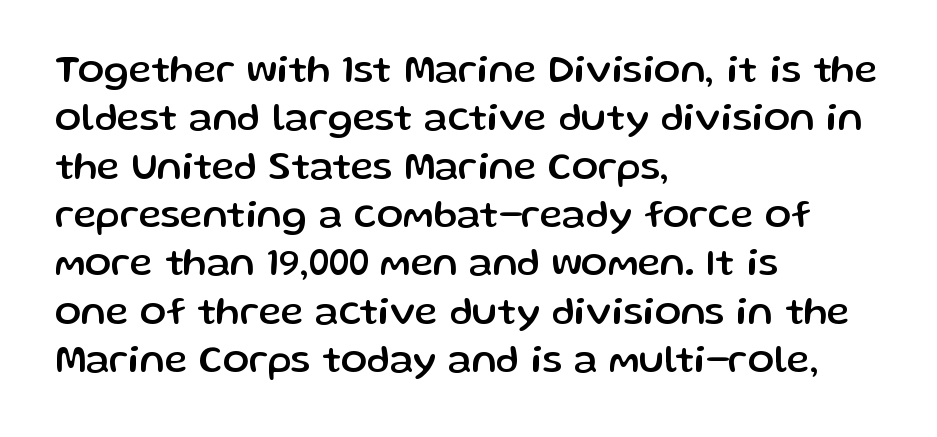
Q: Is the text italic (slanted)? A: No, it is upright.
Q: Is the typeface a serif or a sans-serif typeface? A: Sans-serif.
Q: Is the text underlined? A: No.
Q: How is the paragraph aligned? A: Left-aligned.
Q: Is the spacing between letters normal or unusually wide? A: Normal.
Q: Width (condensed, normal, or wide)? A: Normal.
Q: Stroke contrast? A: Low.
Q: x-height? A: Medium.
Q: Monospaced? A: No.
